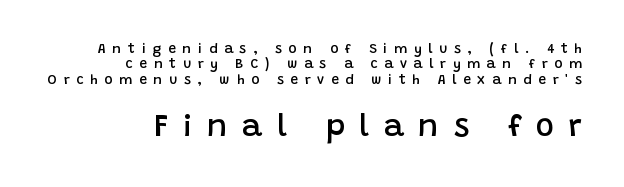
The font is running at a semibold setting, under full bold. Leftover space on each line is placed entirely before the opening word. Compare the two chunks: the lower has the greater cap height. These lines were composed using upright roman letters. Looks like regular typesetting: each glyph gets only the width it needs.
